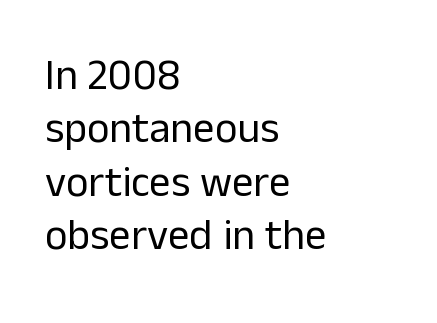
Only glyphs here, with clear space below each row. A sans-serif font was chosen for this passage. What stands out about the letter spacing? Nothing — it is the standard amount. On a weight scale, this lands at 450 or below. If you drew a ruler down the left edge, every line would touch it. Spacing verdict: proportional, widths tailored to each character.
